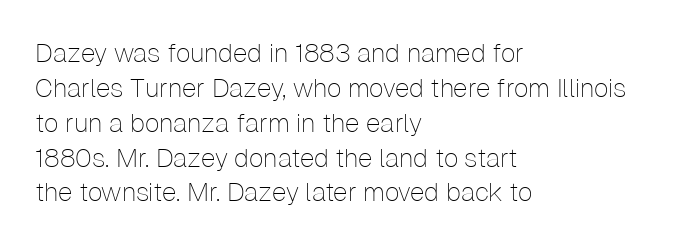
Q: Is the text bold? A: No.
Q: Is the text italic (slanted)? A: No, it is upright.
Q: Is the text underlined? A: No.
Q: How is the paragraph aligned? A: Left-aligned.
Q: Is the spacing between letters normal or unusually wide? A: Normal.
Q: Is the spacing between lines tight, normal or loose? A: Normal.
